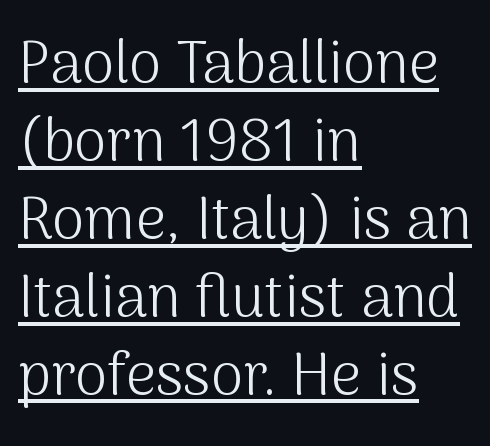
In terms of letterform style, serifs are entirely absent. Notice how the passage keeps a crisp vertical edge on the left only. Weight class: somewhere from thin through regular. Here the designer chose a conventional face with non-uniform glyph widths. The axis of the letterforms is exactly vertical. Has an underline been added? It has.
